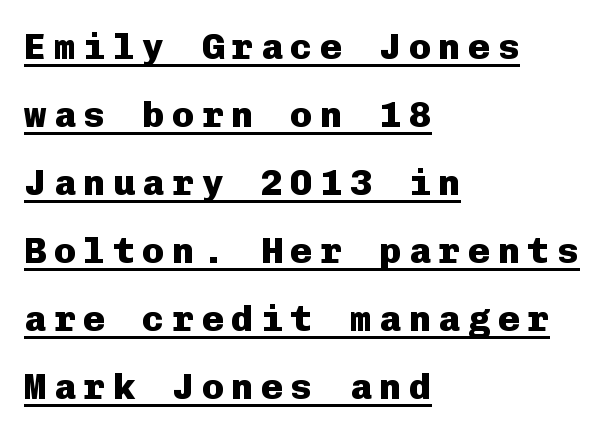
The image shows 37 px heavy sans-serif type, upright, monospaced; set left-aligned, line spacing 1.84x, unusually wide letter spacing (+0.2 em), underlined; low stroke contrast and a medium x-height.
